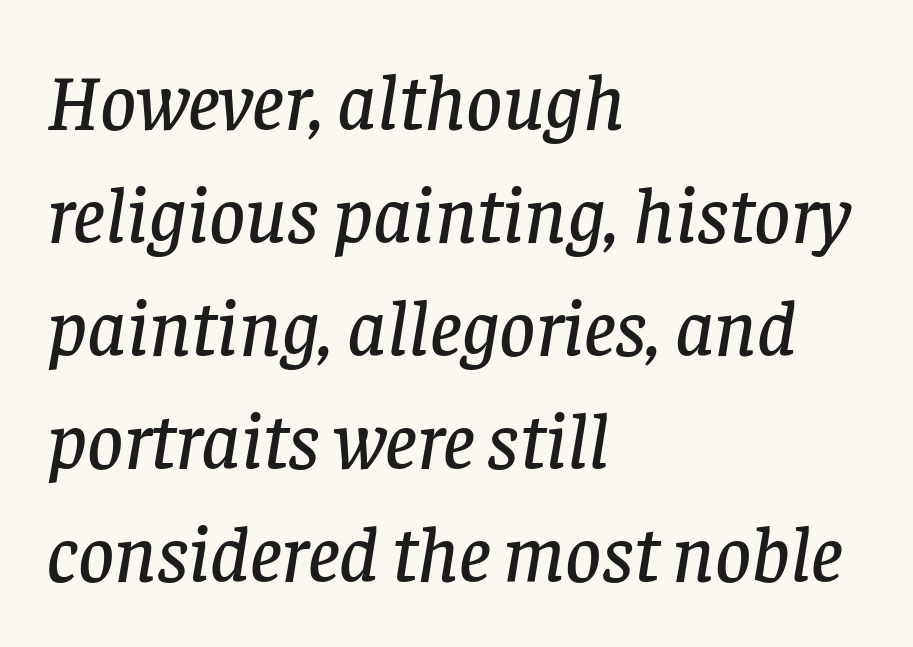
Q: Is the text italic (slanted)? A: Yes, it leans right by about 8 degrees.
Q: Is the typeface a serif or a sans-serif typeface? A: Serif.
Q: Is the text underlined? A: No.
Q: How is the paragraph aligned? A: Left-aligned.
Q: Is the spacing between letters normal or unusually wide? A: Normal.
Q: Is the spacing between lines tight, normal or loose? A: Normal.
Q: Width (condensed, normal, or wide)? A: Normal.
Q: Stroke contrast? A: Low.
Q: x-height? A: Large.
Q: Monospaced? A: No.
